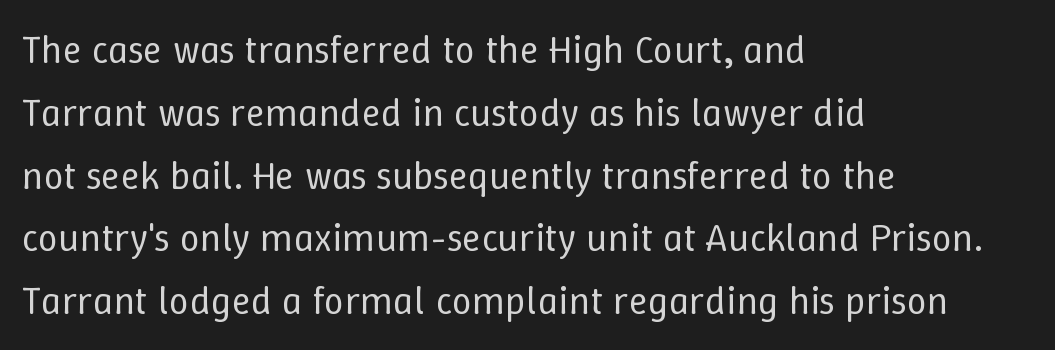
{"italic": "no", "bold": "no", "weight": "regular", "width": "normal", "stroke_contrast": "low", "x_height": "medium", "monospaced": "no", "underline": "no", "align": "left", "line_spacing": "normal", "line_spacing_ratio": 1.57, "letter_spacing": "normal", "letter_spacing_em": 0.0, "glyph_px": 40}
